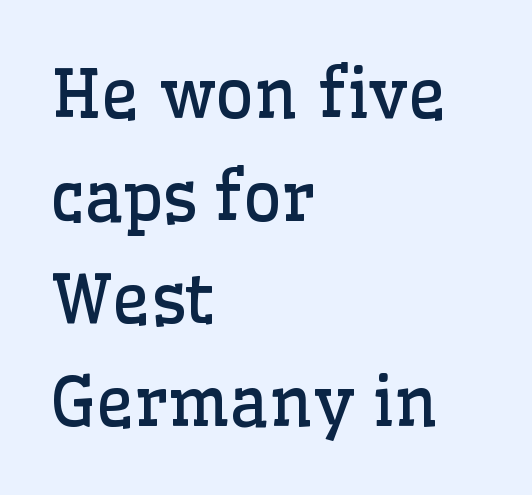
Q: Is the text bold? A: No.
Q: Is the text italic (slanted)? A: No, it is upright.
Q: Is the typeface a serif or a sans-serif typeface? A: Serif.
Q: Is the text underlined? A: No.
Q: How is the paragraph aligned? A: Left-aligned.
Q: Is the spacing between letters normal or unusually wide? A: Normal.
Q: Is the spacing between lines tight, normal or loose? A: Normal.
Q: Width (condensed, normal, or wide)? A: Normal.
Q: Stroke contrast? A: Low.
Q: x-height? A: Medium.
Q: Monospaced? A: No.
